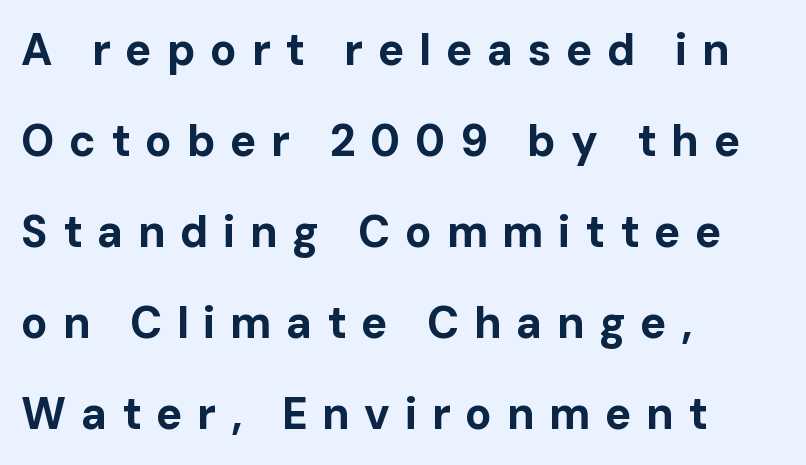
{"serif": "no", "italic": "no", "bold": "yes", "weight": "bold", "width": "normal", "stroke_contrast": "low", "x_height": "medium", "monospaced": "no", "underline": "no", "align": "left", "line_spacing": "loose", "line_spacing_ratio": 2.07, "letter_spacing": "wide", "letter_spacing_em": 0.33, "glyph_px": 44}
